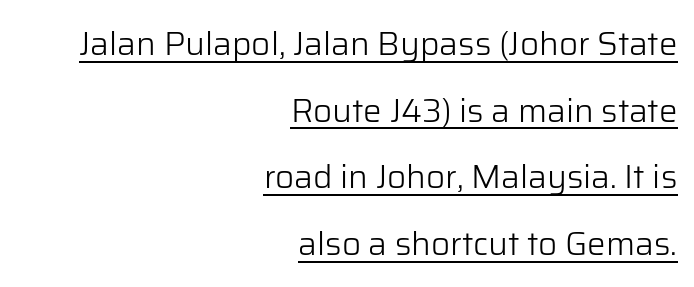
The image shows 33 px light sans-serif type, upright; set right-aligned, loose line spacing (2.02x), normal letter spacing, underlined; low stroke contrast and a medium x-height.
